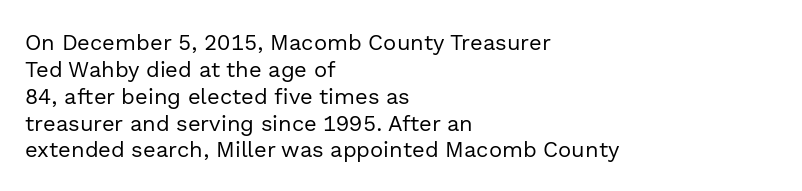
{"italic": "no", "bold": "no", "underline": "no", "align": "left", "line_spacing_ratio": 1.22, "letter_spacing": "normal", "letter_spacing_em": 0.0, "glyph_px": 22}
